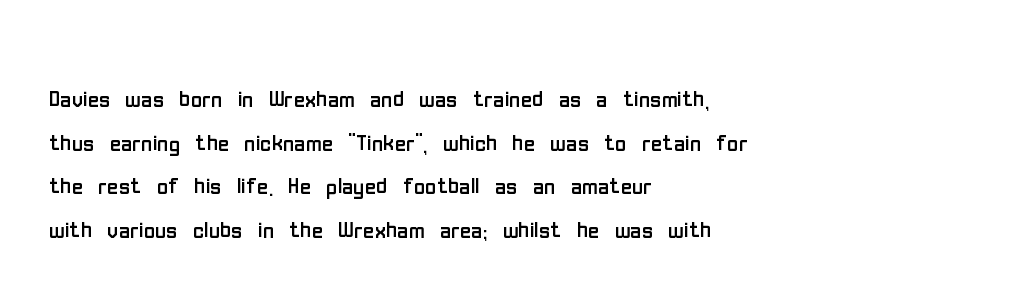
Q: Is the text bold? A: No.
Q: Is the text italic (slanted)? A: No, it is upright.
Q: Is the typeface a serif or a sans-serif typeface? A: Sans-serif.
Q: Is the text underlined? A: No.
Q: How is the paragraph aligned? A: Left-aligned.
Q: Is the spacing between letters normal or unusually wide? A: Normal.
Q: Is the spacing between lines tight, normal or loose? A: Normal.
Q: Width (condensed, normal, or wide)? A: Condensed.
Q: Stroke contrast? A: Low.
Q: x-height? A: Medium.
Q: Monospaced? A: No.
